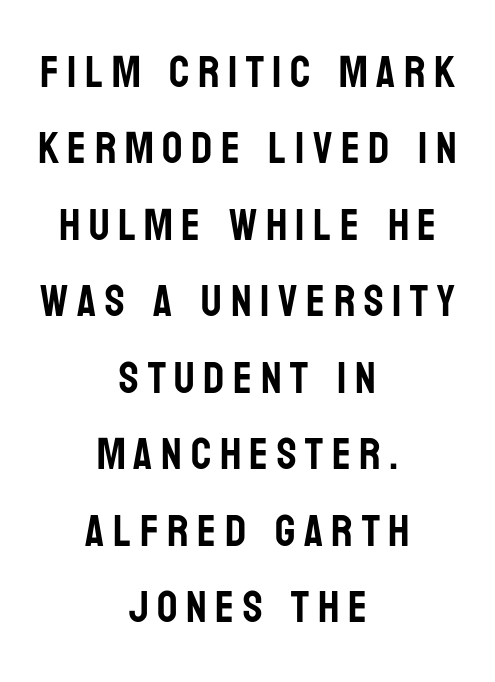
{"serif": "no", "italic": "no", "width": "condensed", "stroke_contrast": "low", "x_height": "large", "monospaced": "no", "underline": "no", "align": "center", "line_spacing": "normal", "line_spacing_ratio": 1.7, "glyph_px": 45}
